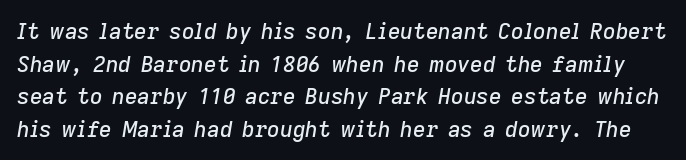
The image shows 22 px text type, italic (leaning right); set normal line spacing (1.48x), normal letter spacing, not underlined.
